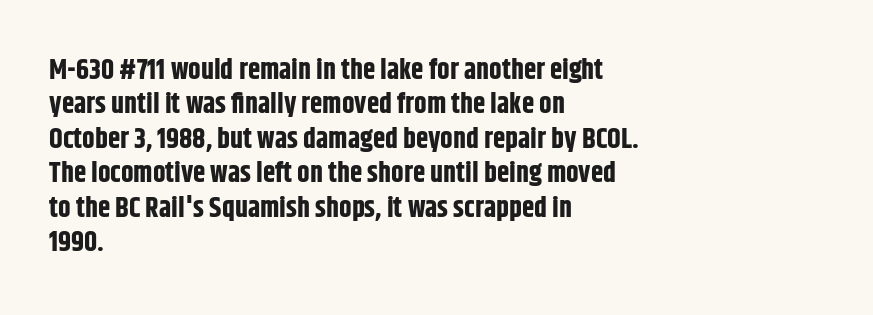
{"serif": "no", "italic": "no", "bold": "yes", "weight": "bold", "width": "condensed", "stroke_contrast": "low", "x_height": "large", "monospaced": "no", "underline": "no", "align": "left", "line_spacing_ratio": 1.23, "letter_spacing": "normal", "letter_spacing_em": 0.0, "glyph_px": 28}
